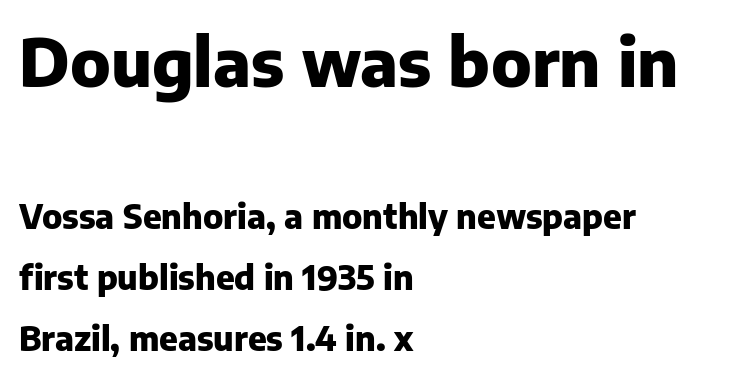
The image shows 66 px heavy sans-serif type, upright; set left-aligned, line spacing 1.86x, normal letter spacing, not underlined; the first (top) block is 2.0x larger; low stroke contrast and a medium x-height.
